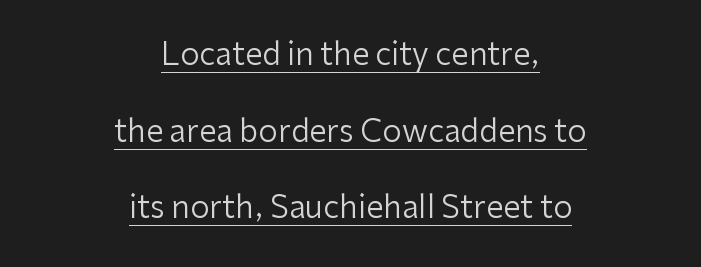
Inter-character spacing is left at the font's built-in metrics. Grotesque or geometric, the face here clearly has no serifs. This block would shrink considerably if given ordinary leading; it's expanded now. Does a line run under the words? Yes, clearly. Tall strokes in this sample are plumb rather than angled. Do the characters align in a grid? No, the font is proportional.
